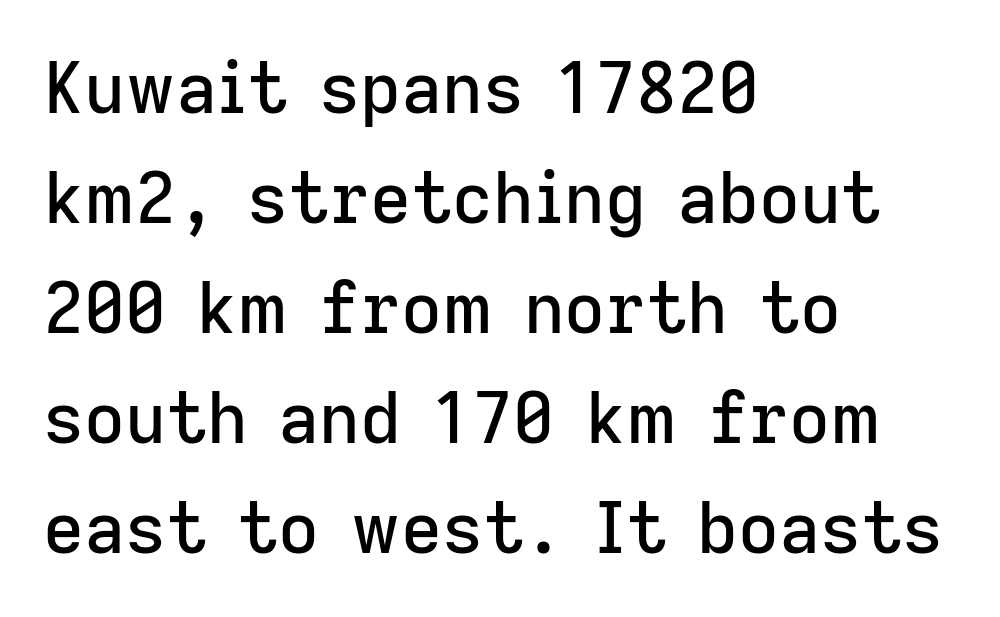
{"serif": "no", "italic": "no", "width": "normal", "stroke_contrast": "low", "x_height": "medium", "monospaced": "no", "underline": "no", "align": "left", "line_spacing": "normal", "line_spacing_ratio": 1.55, "letter_spacing": "normal", "letter_spacing_em": 0.0, "glyph_px": 71}
